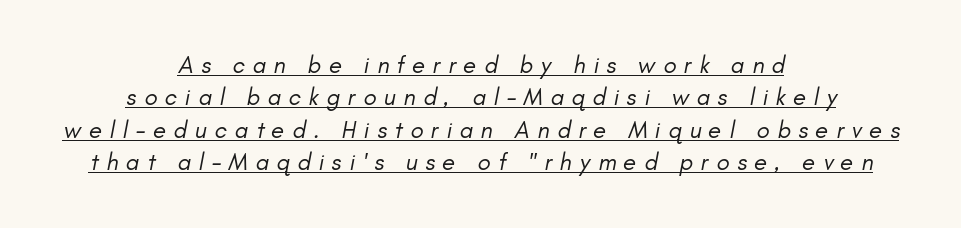
Q: Is the text bold? A: No.
Q: Is the text italic (slanted)? A: Yes, it leans right by about 11 degrees.
Q: Is the text underlined? A: Yes.
Q: How is the paragraph aligned? A: Centered.
Q: Is the spacing between letters normal or unusually wide? A: Unusually wide.
Q: Is the spacing between lines tight, normal or loose? A: Normal.
